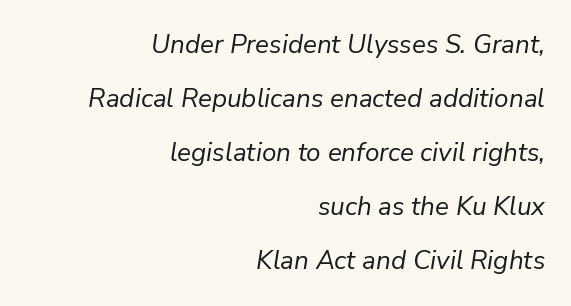
Plain, unruled lines of type. Ink coverage per letter is moderate at most. The typesetter chose a ragged-left arrangement here. Every character sits at an angle, as italics do. Is the letter spacing exaggerated? No — it looks like the ordinary default. Horizontal bands of white between lines are thick stripes.
